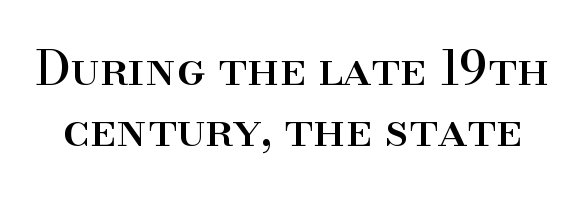
The image shows 48 px serif type, upright; set normal line spacing (1.28x), normal letter spacing, not underlined; high stroke contrast and a small x-height.
